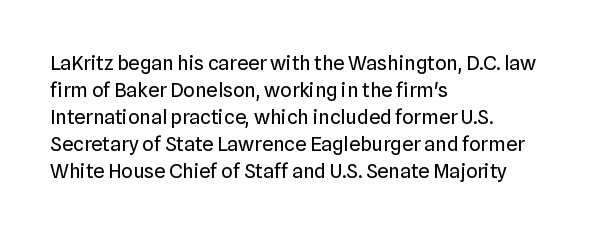
The image shows 20 px text type, upright; set left-aligned, normal line spacing (1.35x), normal letter spacing, not underlined.
